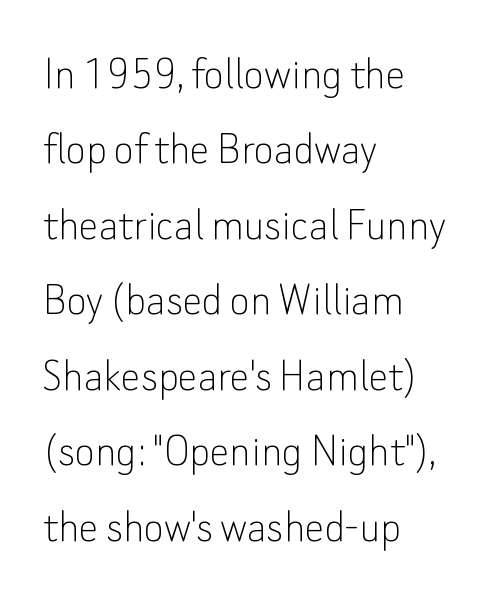
{"serif": "no", "italic": "no", "bold": "no", "weight": "thin", "width": "normal", "stroke_contrast": "low", "x_height": "small", "monospaced": "no", "underline": "no", "align": "left", "line_spacing": "normal", "line_spacing_ratio": 1.54, "letter_spacing": "normal", "letter_spacing_em": 0.0, "glyph_px": 49}
